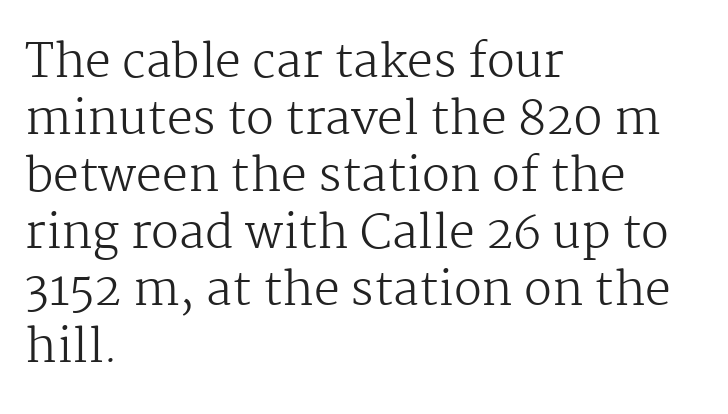
The letters advance in unequal steps, a hallmark of proportional type. The letterforms sit shoulder to shoulder at normal distance. The passage shown is not underscored anywhere. Summary of weight: not heavy and not bold. Layout note: lines flush left. No italicization has been applied; the sample stays upright.
